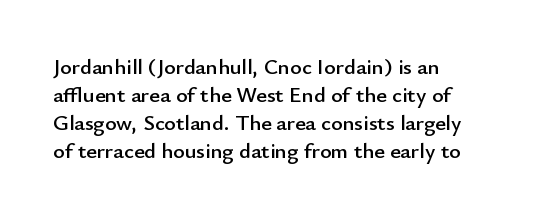
Style check: upright. Decoration check: the copy has no underline. The gaps between neighbouring characters are ordinary and unremarkable. This sample is left-justified, so line endings fall wherever the words run out. The rows are spaced the way most documents space them.
